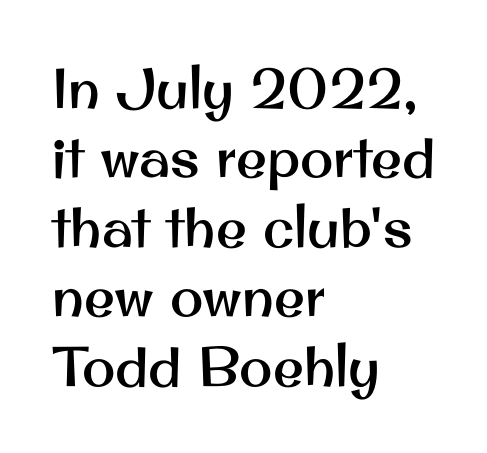
{"serif": "no", "italic": "no", "width": "normal", "stroke_contrast": "medium", "x_height": "small", "monospaced": "no", "underline": "no", "align": "left", "line_spacing_ratio": 1.24, "letter_spacing": "normal", "letter_spacing_em": 0.0, "glyph_px": 56}
